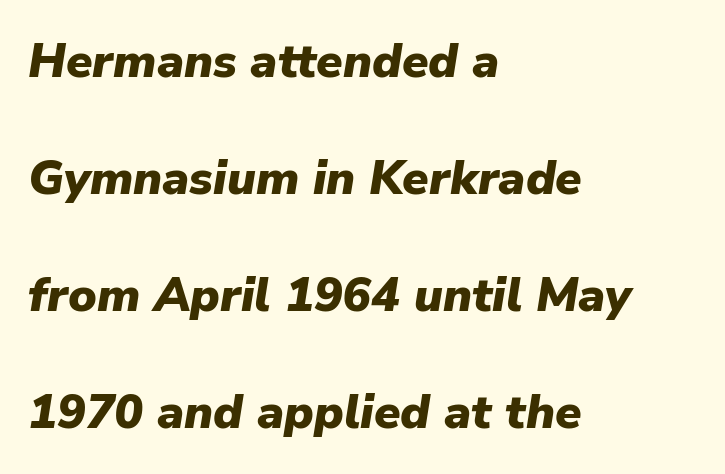
Looks like regular typesetting: each glyph gets only the width it needs. If you measured baseline to baseline, you'd find a long distance. Compared with ordinary roman type, these characters are visibly tilted. The passage is arranged the way most books set body copy — flush left.
